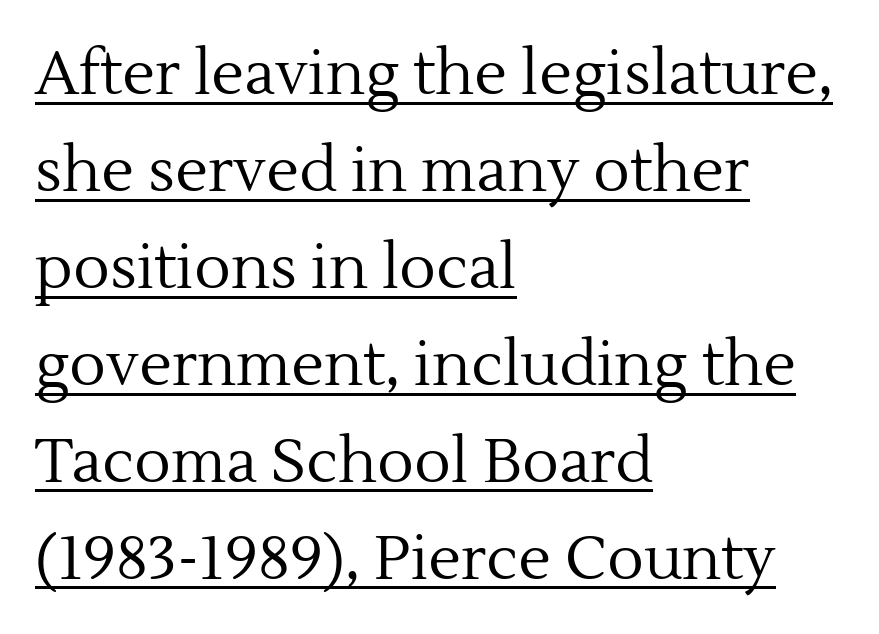
How would I describe the line gaps? Plain and ordinary. Unbolded letterforms with no extra heft. The rendering uses natural spacing where letterforms have individual widths. Tall strokes in this sample are plumb rather than angled. The text block is weighted toward the left margin, trailing off unevenly rightward.
